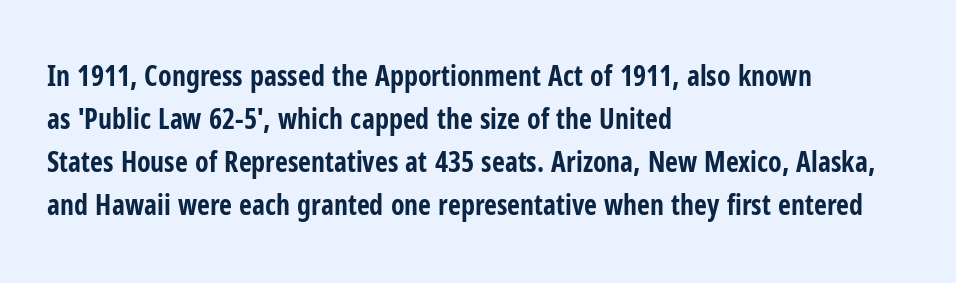
Q: Is the text bold? A: Yes.
Q: Is the text italic (slanted)? A: No, it is upright.
Q: Is the typeface a serif or a sans-serif typeface? A: Sans-serif.
Q: Is the text underlined? A: No.
Q: How is the paragraph aligned? A: Left-aligned.
Q: Is the spacing between letters normal or unusually wide? A: Normal.
Q: Is the spacing between lines tight, normal or loose? A: Normal.
Q: Width (condensed, normal, or wide)? A: Condensed.
Q: Stroke contrast? A: Low.
Q: x-height? A: Medium.
Q: Monospaced? A: No.
